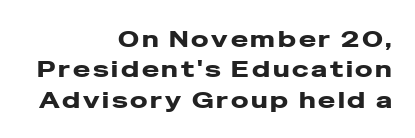
The image shows 23 px bold type, upright; set right-aligned, normal line spacing (1.32x), not underlined.
